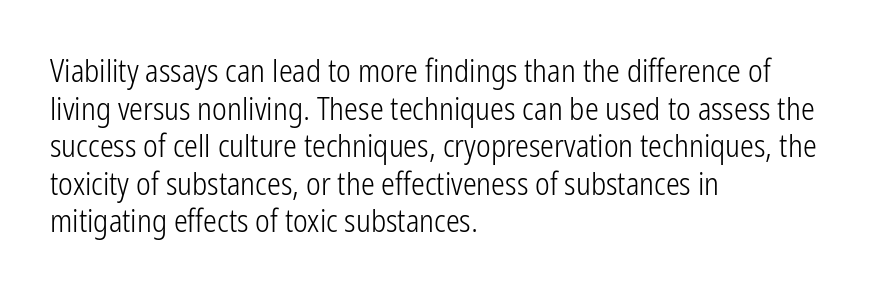
The image shows 31 px light, condensed sans-serif type, upright; set left-aligned, line spacing 1.21x, normal letter spacing, not underlined; low stroke contrast and a medium x-height.
